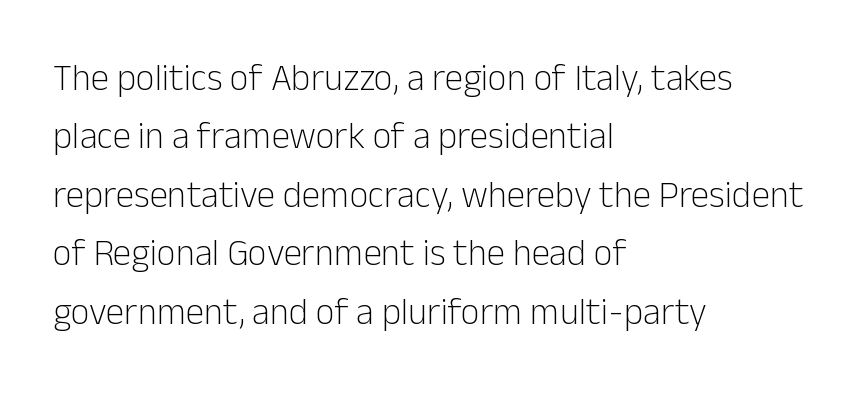
{"serif": "no", "italic": "no", "bold": "no", "weight": "light", "width": "normal", "stroke_contrast": "low", "x_height": "medium", "monospaced": "no", "underline": "no", "align": "left", "line_spacing": "normal", "line_spacing_ratio": 1.58, "letter_spacing": "normal", "letter_spacing_em": 0.0, "glyph_px": 37}
